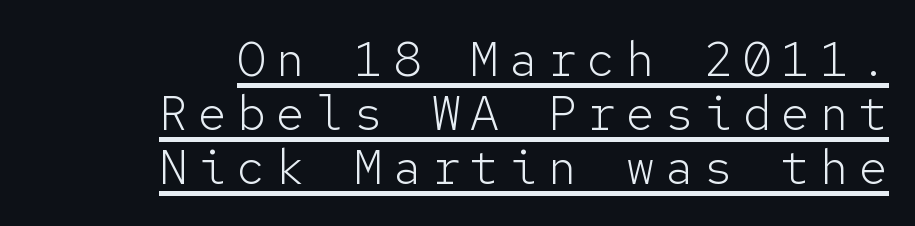
Q: Is the text bold? A: No.
Q: Is the text italic (slanted)? A: No, it is upright.
Q: Is the typeface a serif or a sans-serif typeface? A: Sans-serif.
Q: Is the text underlined? A: Yes.
Q: How is the paragraph aligned? A: Right-aligned.
Q: Is the spacing between letters normal or unusually wide? A: Unusually wide.
Q: Is the spacing between lines tight, normal or loose? A: Tight.
Q: Width (condensed, normal, or wide)? A: Normal.
Q: Stroke contrast? A: Low.
Q: x-height? A: Medium.
Q: Monospaced? A: Yes.
